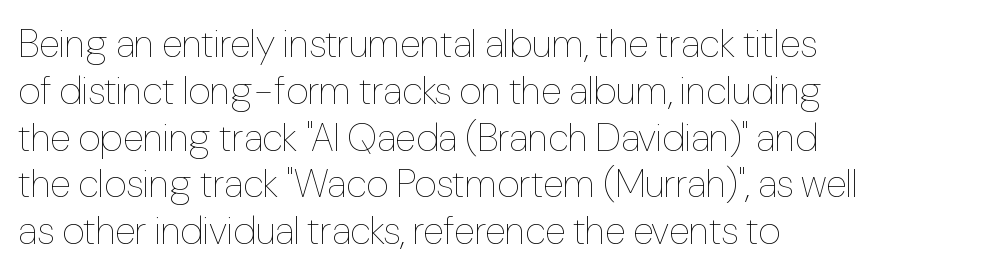
The image shows 39 px thin, condensed type, upright; set left-aligned, line spacing 1.2x, normal letter spacing, not underlined; low stroke contrast and a medium x-height.
